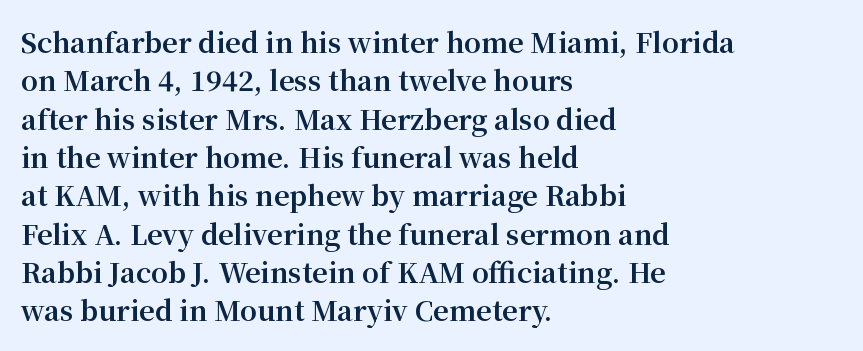
Q: Is the text bold? A: Yes.
Q: Is the text italic (slanted)? A: No, it is upright.
Q: Is the text underlined? A: No.
Q: How is the paragraph aligned? A: Left-aligned.
Q: Is the spacing between letters normal or unusually wide? A: Normal.
Q: Is the spacing between lines tight, normal or loose? A: Normal.
